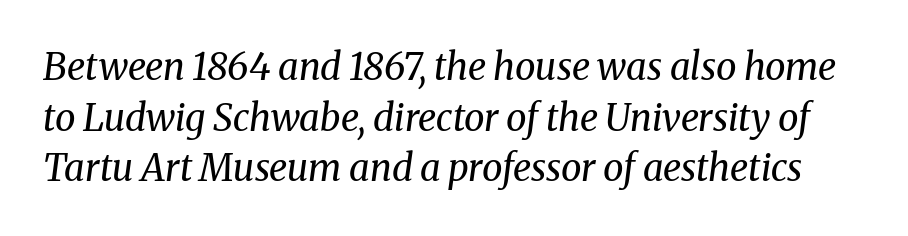
Q: Is the text bold? A: No.
Q: Is the text italic (slanted)? A: Yes, it leans right by about 8 degrees.
Q: Is the typeface a serif or a sans-serif typeface? A: Serif.
Q: Is the text underlined? A: No.
Q: Is the spacing between letters normal or unusually wide? A: Normal.
Q: Is the spacing between lines tight, normal or loose? A: Normal.
Q: Width (condensed, normal, or wide)? A: Normal.
Q: Stroke contrast? A: Medium.
Q: x-height? A: Medium.
Q: Monospaced? A: No.
